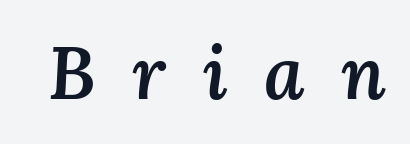
{"italic": "yes", "lean": "right", "slant_degrees": 3, "bold": "semi", "weight": "semibold", "width": "normal", "stroke_contrast": "medium", "x_height": "medium", "monospaced": "no", "underline": "no", "letter_spacing": "wide", "letter_spacing_em": 0.49, "glyph_px": 74}
